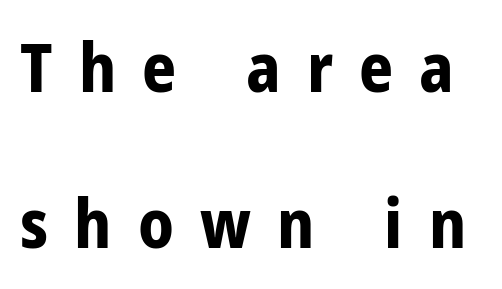
The image shows 67 px bold, condensed sans-serif type, upright; set loose line spacing (2.33x), unusually wide letter spacing (+0.39 em), not underlined; low stroke contrast and a medium x-height.
